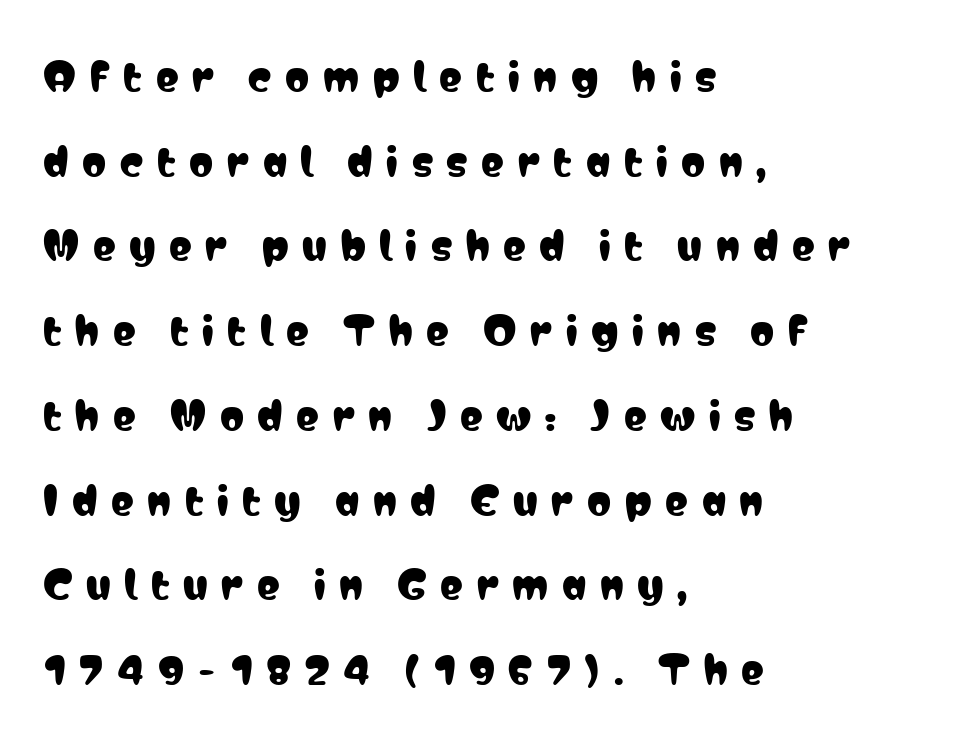
Underlining? Definitely not there. Think of a printed novel: that variable character pitch is what you see here. Posture: upright roman. Each letter's strokes conclude bluntly, with no projecting serifs. One-word summary of the alignment: left. Here the glyphs are tracked loosely, breaking word shapes into spaced letters.
